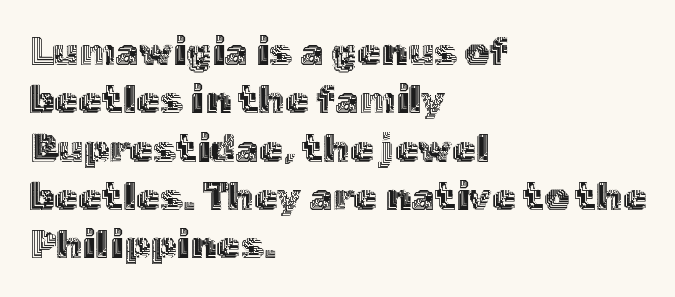
If you drew a ruler down the left edge, every line would touch it. The type sits square on the baseline with zero lean. Default kerning and tracking; the words read as compact shapes. The passage shown is typed in a proportional face where columns would drift. The gap between lines stays unmarked.
